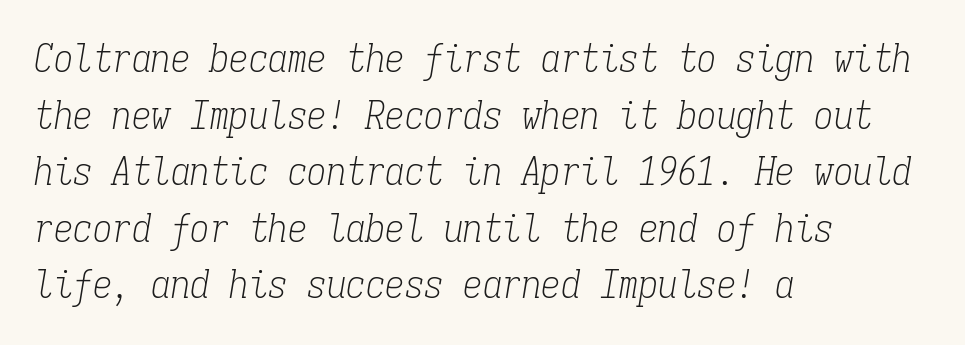
Tall strokes in this sample are angled rather than plumb. The letters carry serifs — small finishing strokes at the ends of their stems. Here the designer chose a console-style face with uniform glyph widths. Vertical stems look standard width or narrower in stroke. The gaps between neighbouring characters are ordinary and unremarkable. Baseline-to-baseline distance is the conventional proportion of letter height.
